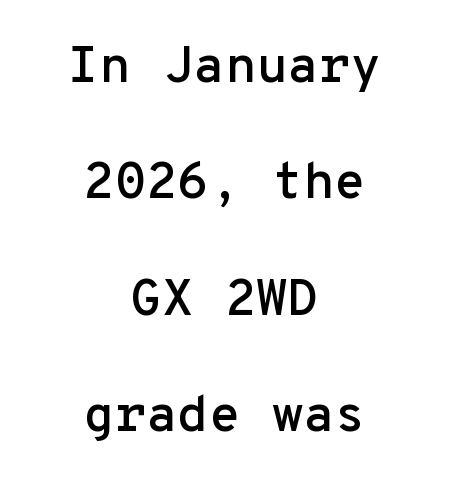
The image shows 51 px sans-serif type, upright, monospaced; set centered, loose line spacing (2.28x), normal letter spacing, not underlined; low stroke contrast and a medium x-height.
